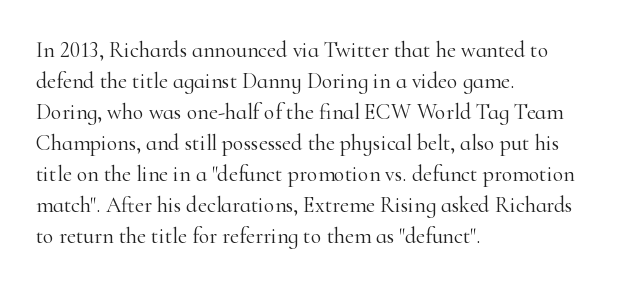
The words here are not underlined. Default kerning and tracking; the words read as compact shapes. The paragraph shown leans on its left margin. Posture: straight, roman, zero tilt. Vertical stems look standard width or narrower in stroke. Vertical spacing — default.
